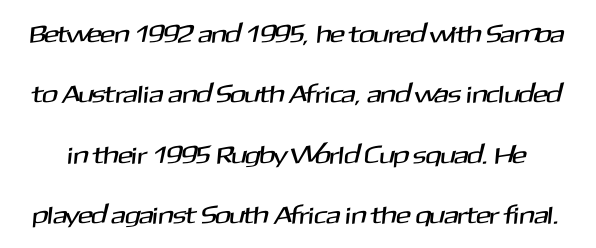
{"underline": "no", "line_spacing": "loose", "line_spacing_ratio": 2.42, "letter_spacing": "normal", "letter_spacing_em": 0.0, "glyph_px": 25}
